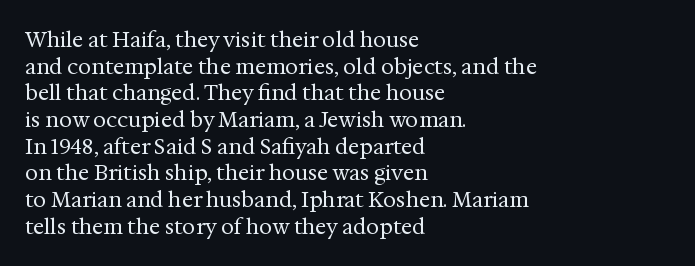
Q: Is the text bold? A: No.
Q: Is the text italic (slanted)? A: No, it is upright.
Q: Is the text underlined? A: No.
Q: How is the paragraph aligned? A: Left-aligned.
Q: Is the spacing between letters normal or unusually wide? A: Normal.
Q: Is the spacing between lines tight, normal or loose? A: Normal.
